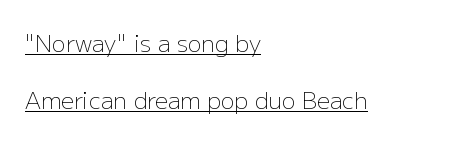
Q: Is the text bold? A: No.
Q: Is the text italic (slanted)? A: No, it is upright.
Q: Is the text underlined? A: Yes.
Q: How is the paragraph aligned? A: Left-aligned.
Q: Is the spacing between letters normal or unusually wide? A: Normal.
Q: Is the spacing between lines tight, normal or loose? A: Loose.
